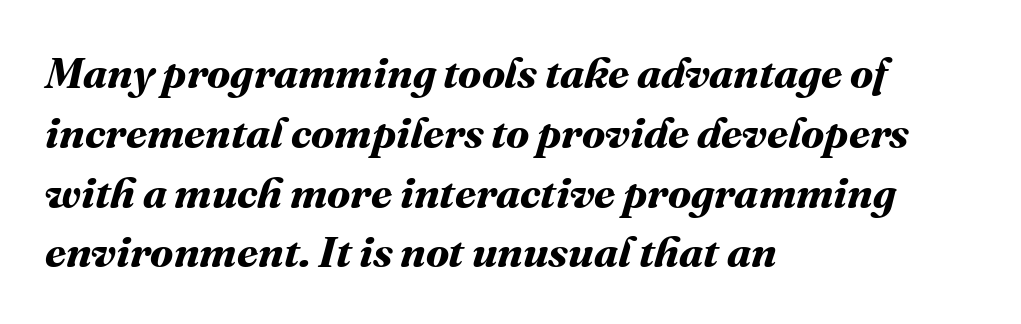
Q: Is the text bold? A: Yes.
Q: Is the text underlined? A: No.
Q: How is the paragraph aligned? A: Left-aligned.
Q: Is the spacing between letters normal or unusually wide? A: Normal.
Q: Is the spacing between lines tight, normal or loose? A: Normal.
Q: Width (condensed, normal, or wide)? A: Normal.
Q: Stroke contrast? A: Medium.
Q: x-height? A: Medium.
Q: Monospaced? A: No.
